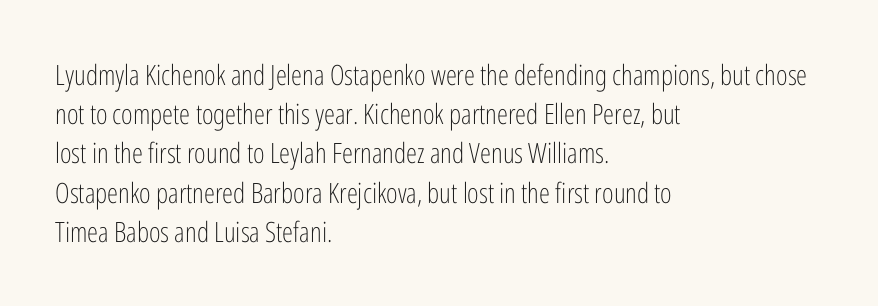
The image shows 28 px light, condensed sans-serif type, upright; set left-aligned, normal line spacing (1.4x), normal letter spacing, not underlined; low stroke contrast and a medium x-height.
